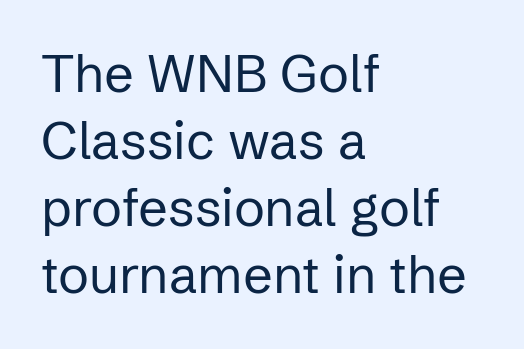
Q: Is the text bold? A: No.
Q: Is the text italic (slanted)? A: No, it is upright.
Q: Is the typeface a serif or a sans-serif typeface? A: Sans-serif.
Q: Is the text underlined? A: No.
Q: How is the paragraph aligned? A: Left-aligned.
Q: Is the spacing between letters normal or unusually wide? A: Normal.
Q: Is the spacing between lines tight, normal or loose? A: Normal.
Q: Width (condensed, normal, or wide)? A: Normal.
Q: Stroke contrast? A: Low.
Q: x-height? A: Medium.
Q: Monospaced? A: No.
